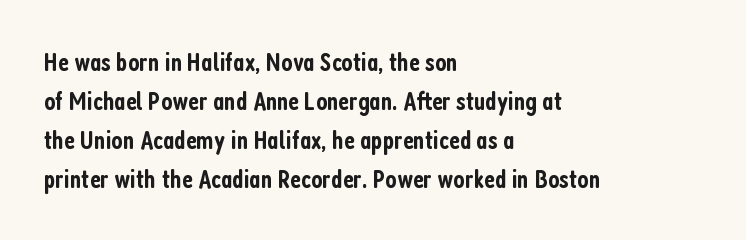
Horizontal alignment here is leftward, the default for most running prose. Semibold letterforms, between regular and bold. Each row of text sits above clean, open space. In terms of posture, this sample is upright. Rows of type keep a routine distance in the vertical direction.
